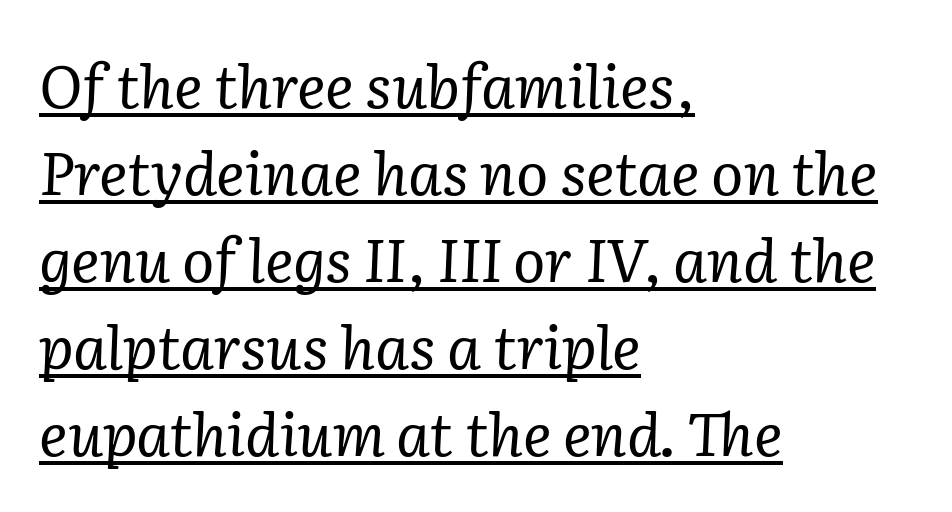
{"serif": "yes", "italic": "yes", "lean": "right", "slant_degrees": 2, "bold": "no", "weight": "regular", "width": "normal", "stroke_contrast": "low", "x_height": "medium", "monospaced": "no", "underline": "yes", "align": "left", "line_spacing": "normal", "line_spacing_ratio": 1.45, "letter_spacing": "normal", "letter_spacing_em": 0.0, "glyph_px": 60}
